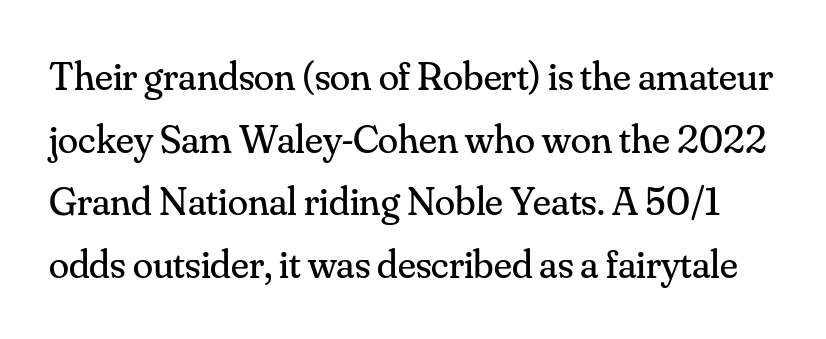
Q: Is the text bold? A: No.
Q: Is the text italic (slanted)? A: No, it is upright.
Q: Is the typeface a serif or a sans-serif typeface? A: Serif.
Q: Is the text underlined? A: No.
Q: Is the spacing between letters normal or unusually wide? A: Normal.
Q: Is the spacing between lines tight, normal or loose? A: Normal.
Q: Width (condensed, normal, or wide)? A: Normal.
Q: Stroke contrast? A: Medium.
Q: x-height? A: Small.
Q: Monospaced? A: No.
